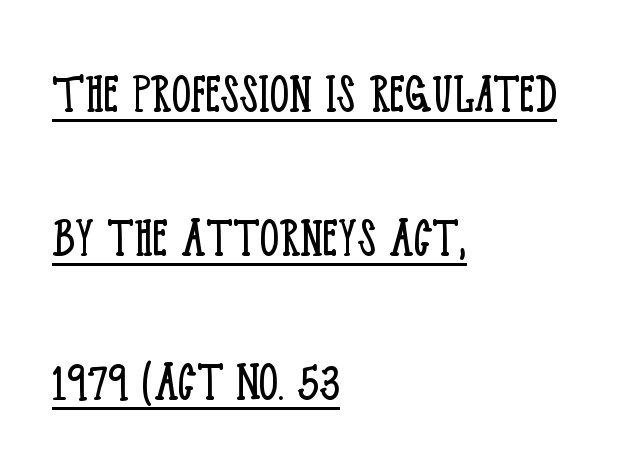
Q: Is the text bold? A: No.
Q: Is the text italic (slanted)? A: No, it is upright.
Q: Is the typeface a serif or a sans-serif typeface? A: Serif.
Q: Is the text underlined? A: Yes.
Q: How is the paragraph aligned? A: Left-aligned.
Q: Is the spacing between letters normal or unusually wide? A: Normal.
Q: Is the spacing between lines tight, normal or loose? A: Loose.
Q: Width (condensed, normal, or wide)? A: Condensed.
Q: Stroke contrast? A: Low.
Q: x-height? A: Large.
Q: Monospaced? A: No.
